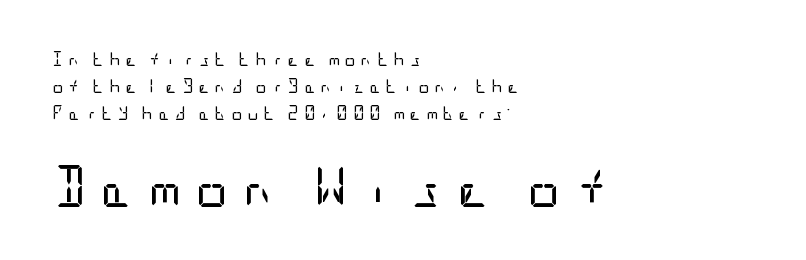
The image shows 41 px regular-weight, condensed sans-serif type, upright; set left-aligned, loose line spacing (1.94x), unusually wide letter spacing (+0.35 em), not underlined; the second (bottom) block is 2.93x larger; low stroke contrast and a large x-height.
